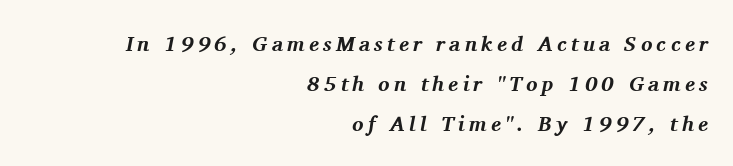
Each glyph is drawn with heavy, bold strokes. Only glyphs here, with clear space below each row. Is the block centered? No — it sits flush against the right margin. Style check: oblique. Leading: increased. The horizontal fit of the characters is loose and conspicuously gappy.
